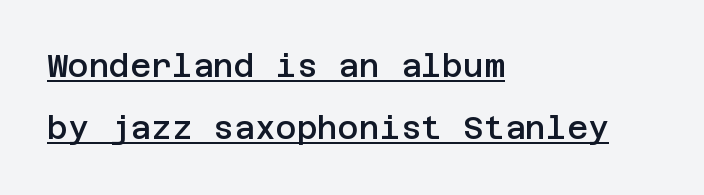
Q: Is the text bold? A: Semi-bold.
Q: Is the text italic (slanted)? A: No, it is upright.
Q: Is the typeface a serif or a sans-serif typeface? A: Sans-serif.
Q: Is the text underlined? A: Yes.
Q: How is the paragraph aligned? A: Left-aligned.
Q: Is the spacing between letters normal or unusually wide? A: Normal.
Q: Is the spacing between lines tight, normal or loose? A: Loose.
Q: Width (condensed, normal, or wide)? A: Normal.
Q: Stroke contrast? A: Low.
Q: x-height? A: Large.
